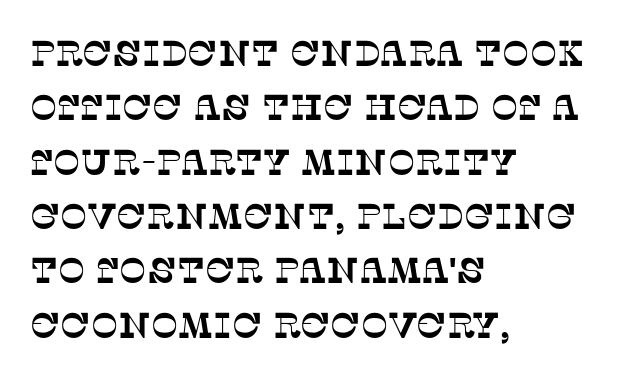
Q: Is the typeface a serif or a sans-serif typeface? A: Serif.
Q: Is the text underlined? A: No.
Q: How is the paragraph aligned? A: Left-aligned.
Q: Is the spacing between letters normal or unusually wide? A: Normal.
Q: Is the spacing between lines tight, normal or loose? A: Normal.
Q: Width (condensed, normal, or wide)? A: Normal.
Q: Stroke contrast? A: Low.
Q: x-height? A: Large.
Q: Monospaced? A: No.
